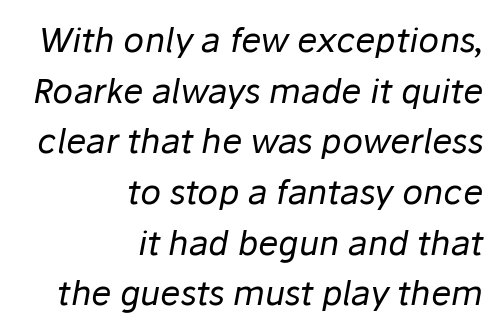
{"italic": "yes", "lean": "right", "slant_degrees": 10, "bold": "no", "weight": "regular", "width": "normal", "stroke_contrast": "low", "x_height": "medium", "monospaced": "no", "underline": "no", "align": "right", "line_spacing": "normal", "line_spacing_ratio": 1.49, "letter_spacing": "normal", "letter_spacing_em": 0.0, "glyph_px": 34}
